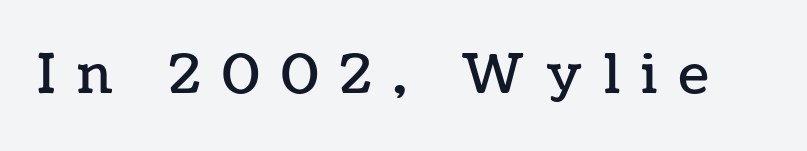
{"italic": "no", "width": "normal", "stroke_contrast": "low", "x_height": "medium", "monospaced": "no", "underline": "no", "letter_spacing": "wide", "letter_spacing_em": 0.4, "glyph_px": 54}
